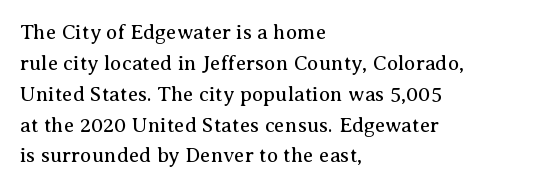
Q: Is the text bold? A: No.
Q: Is the text italic (slanted)? A: No, it is upright.
Q: Is the text underlined? A: No.
Q: How is the paragraph aligned? A: Left-aligned.
Q: Is the spacing between letters normal or unusually wide? A: Normal.
Q: Is the spacing between lines tight, normal or loose? A: Normal.
